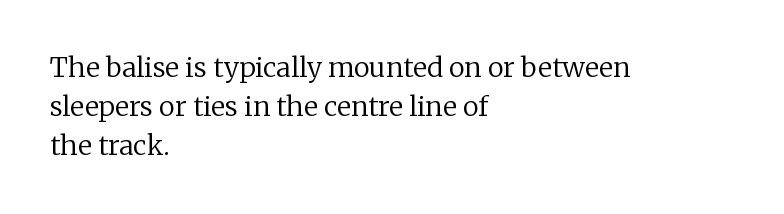
Q: Is the text bold? A: No.
Q: Is the text italic (slanted)? A: No, it is upright.
Q: Is the text underlined? A: No.
Q: How is the paragraph aligned? A: Left-aligned.
Q: Is the spacing between letters normal or unusually wide? A: Normal.
Q: Is the spacing between lines tight, normal or loose? A: Normal.
